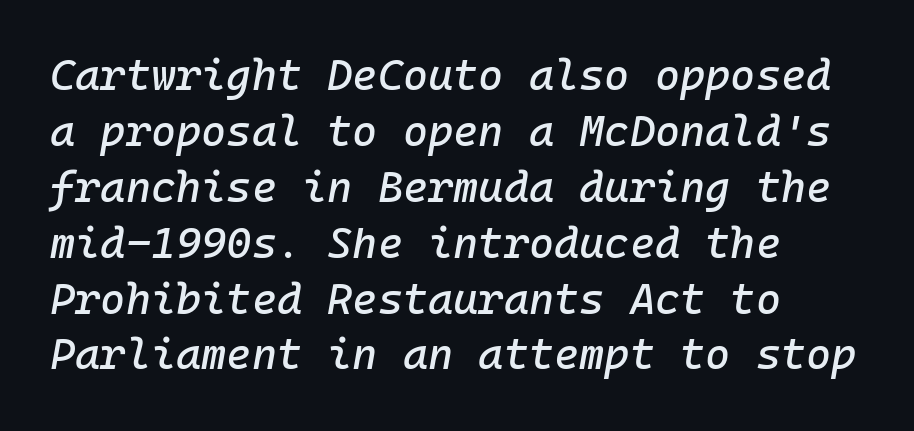
In terms of leading, this rendering sits right in the middle. Just letters on the line, the space beneath them empty. Looks like terminal output: every glyph gets an equal slot. This is oblique type, the kind used for emphasis or titles.
